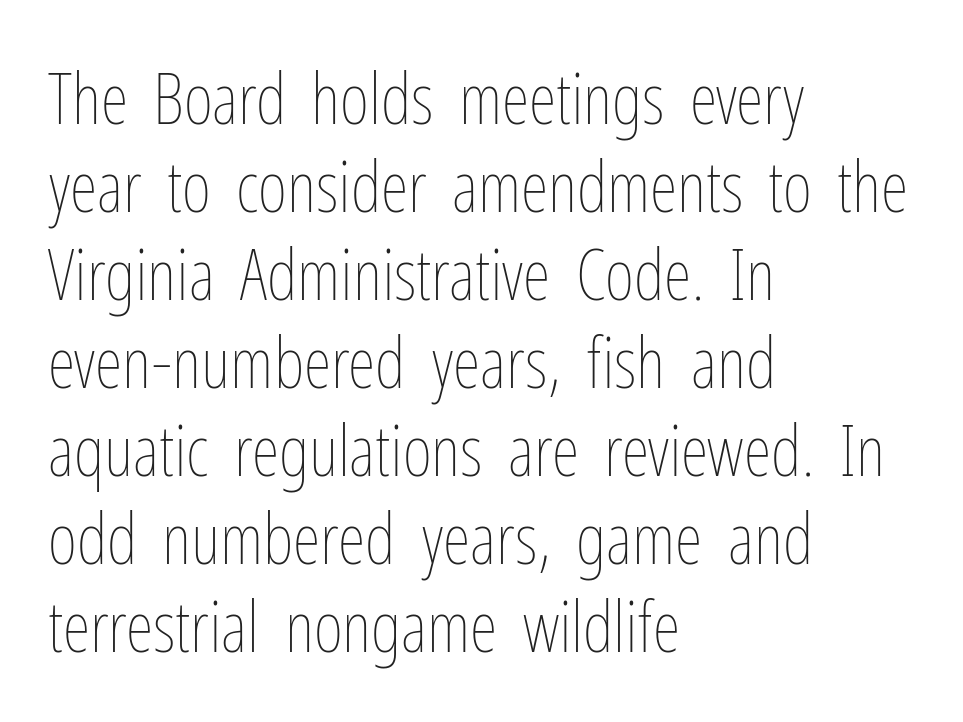
{"italic": "no", "bold": "no", "weight": "thin", "width": "condensed", "stroke_contrast": "low", "x_height": "medium", "monospaced": "no", "underline": "no", "align": "left", "line_spacing_ratio": 1.24, "letter_spacing": "normal", "letter_spacing_em": 0.0, "glyph_px": 71}
